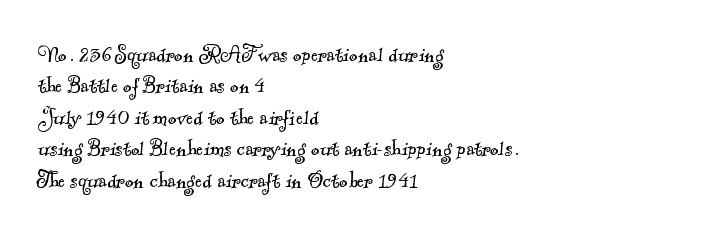
The image shows 26 px text type; set left-aligned, line spacing 1.21x, normal letter spacing, not underlined.
